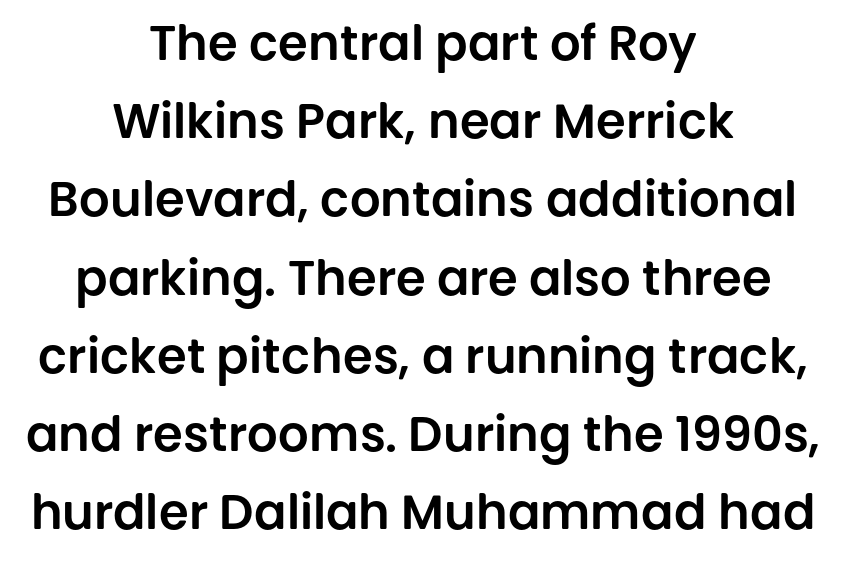
Q: Is the text italic (slanted)? A: No, it is upright.
Q: Is the typeface a serif or a sans-serif typeface? A: Sans-serif.
Q: Is the text underlined? A: No.
Q: How is the paragraph aligned? A: Centered.
Q: Is the spacing between letters normal or unusually wide? A: Normal.
Q: Is the spacing between lines tight, normal or loose? A: Normal.
Q: Width (condensed, normal, or wide)? A: Normal.
Q: Stroke contrast? A: Low.
Q: x-height? A: Large.
Q: Monospaced? A: No.
